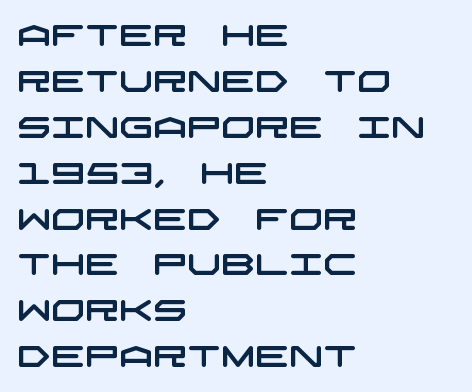
The image shows 30 px wide sans-serif type; set left-aligned, normal line spacing (1.53x), normal letter spacing, not underlined; low stroke contrast and a large x-height.
